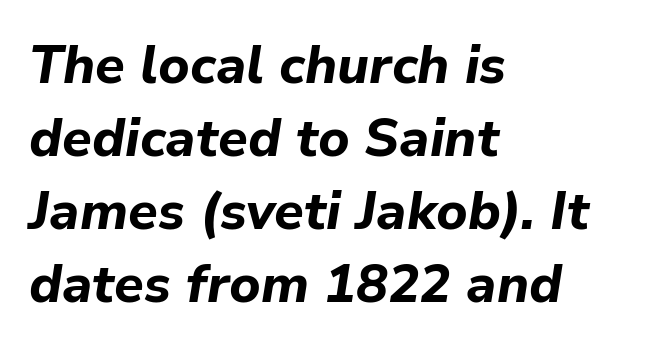
Q: Is the text bold? A: Yes.
Q: Is the text italic (slanted)? A: Yes, it leans right by about 9 degrees.
Q: Is the text underlined? A: No.
Q: How is the paragraph aligned? A: Left-aligned.
Q: Is the spacing between letters normal or unusually wide? A: Normal.
Q: Is the spacing between lines tight, normal or loose? A: Normal.
Q: Width (condensed, normal, or wide)? A: Normal.
Q: Stroke contrast? A: Low.
Q: x-height? A: Medium.
Q: Monospaced? A: No.
